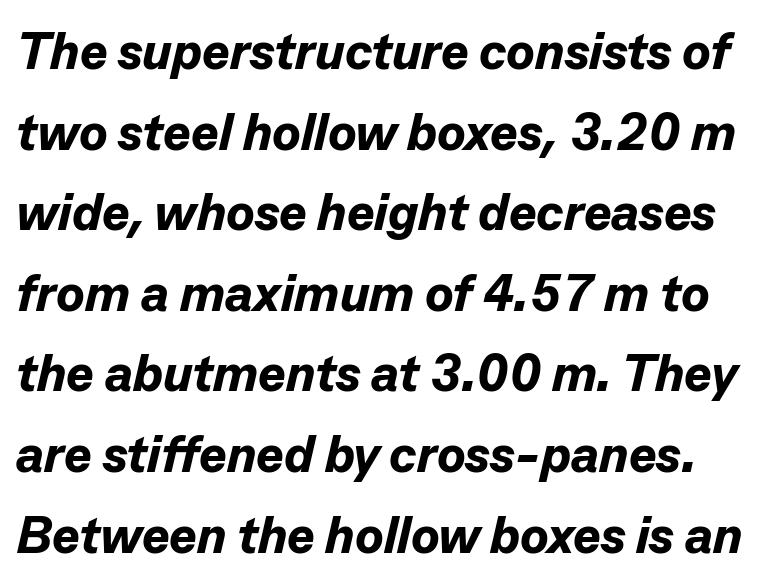
{"italic": "yes", "lean": "right", "slant_degrees": 13, "bold": "yes", "weight": "bold", "width": "normal", "stroke_contrast": "low", "x_height": "medium", "monospaced": "no", "underline": "no", "line_spacing": "normal", "line_spacing_ratio": 1.55, "letter_spacing": "normal", "letter_spacing_em": 0.0, "glyph_px": 52}
